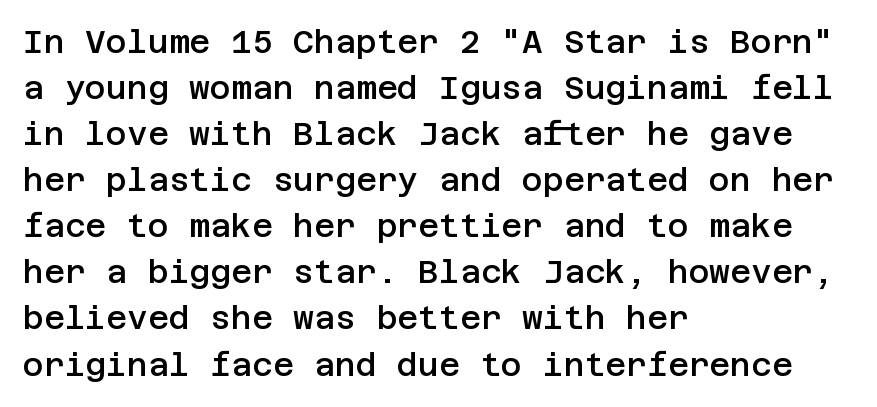
{"serif": "no", "italic": "no", "bold": "semi", "weight": "semibold", "width": "normal", "stroke_contrast": "low", "x_height": "large", "underline": "no", "align": "left", "line_spacing": "normal", "line_spacing_ratio": 1.44, "letter_spacing": "normal", "letter_spacing_em": 0.0, "glyph_px": 32}
